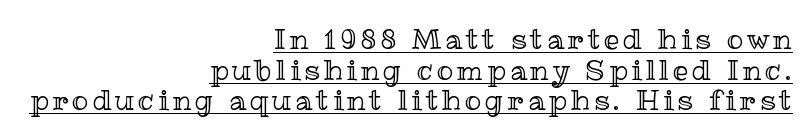
Q: Is the text italic (slanted)? A: No, it is upright.
Q: Is the text underlined? A: Yes.
Q: How is the paragraph aligned? A: Right-aligned.
Q: Is the spacing between lines tight, normal or loose? A: Tight.
Q: Width (condensed, normal, or wide)? A: Normal.
Q: x-height? A: Medium.
Q: Monospaced? A: No.
